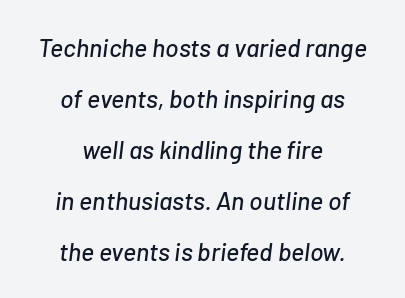
The image shows 25 px text type, italic (leaning right); set centered, loose line spacing (2.04x), normal letter spacing, not underlined.
